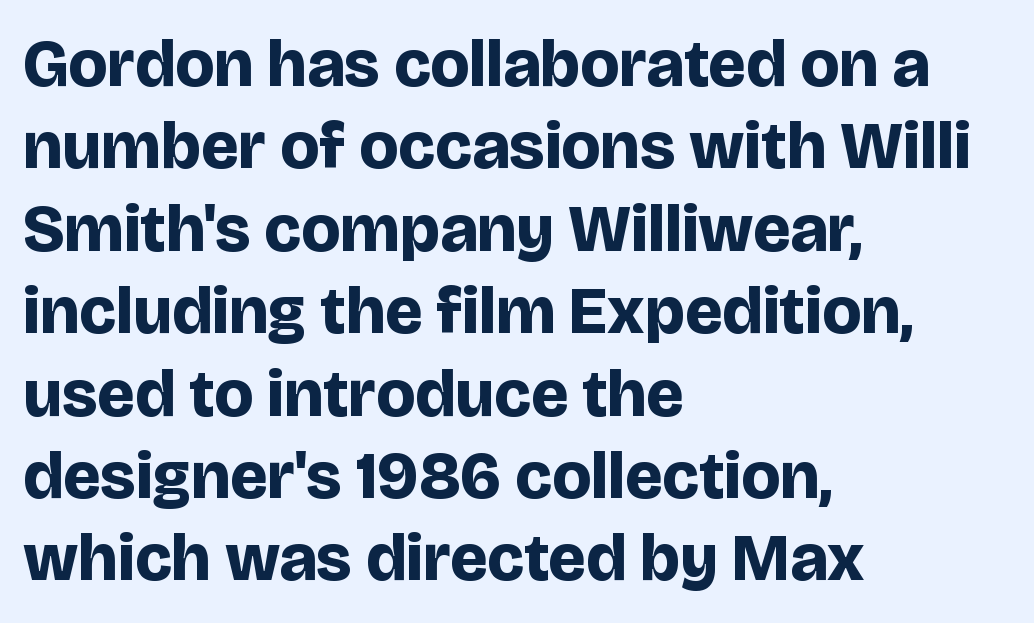
Line beginnings align vertically; line endings do not. These lines are composed in type without serifs. Designer's note — italics off, roman on. Heavy-handed strokes throughout: this text is bold. Between one letter and the next there's only the usual sliver of space. The baseline area is clear.
